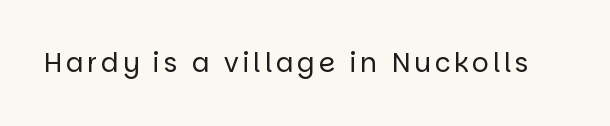
Q: Is the text bold? A: No.
Q: Is the text italic (slanted)? A: No, it is upright.
Q: Is the text underlined? A: No.
